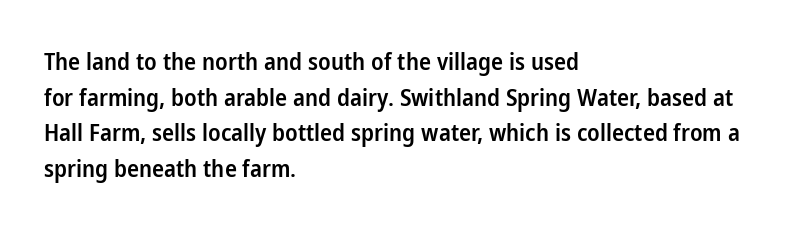
Q: Is the text bold? A: Semi-bold.
Q: Is the text italic (slanted)? A: No, it is upright.
Q: Is the text underlined? A: No.
Q: How is the paragraph aligned? A: Left-aligned.
Q: Is the spacing between letters normal or unusually wide? A: Normal.
Q: Is the spacing between lines tight, normal or loose? A: Normal.
